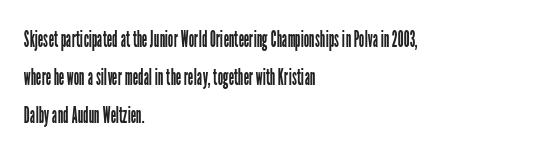
Q: Is the text bold? A: No.
Q: Is the text italic (slanted)? A: No, it is upright.
Q: Is the text underlined? A: No.
Q: How is the paragraph aligned? A: Left-aligned.
Q: Is the spacing between letters normal or unusually wide? A: Normal.
Q: Is the spacing between lines tight, normal or loose? A: Normal.
